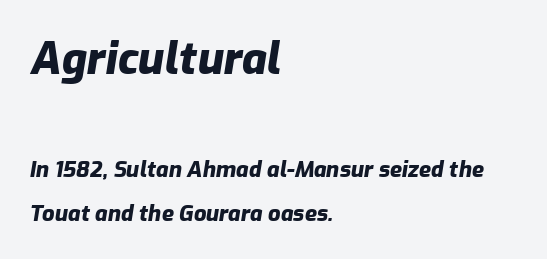
{"italic": "yes", "lean": "right", "slant_degrees": 9, "bold": "yes", "weight": "heavy", "width": "normal", "stroke_contrast": "low", "x_height": "medium", "monospaced": "no", "underline": "no", "align": "left", "line_spacing": "loose", "line_spacing_ratio": 2.03, "letter_spacing": "normal", "letter_spacing_em": 0.0, "larger_block": "first", "size_ratio": 2.0, "glyph_px": 44}
